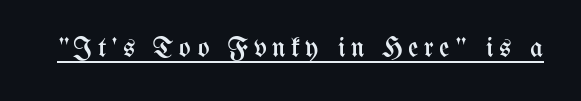
{"italic": "no", "bold": "no", "weight": "regular", "width": "condensed", "stroke_contrast": "medium", "x_height": "medium", "monospaced": "no", "underline": "yes", "letter_spacing": "wide", "letter_spacing_em": 0.2, "glyph_px": 28}
